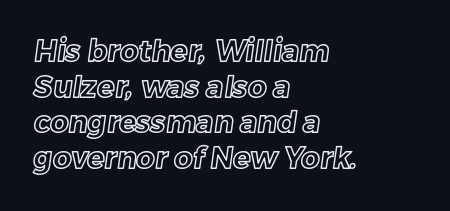
The image shows 29 px text type; set left-aligned, line spacing 1.23x, normal letter spacing, not underlined; a medium x-height.
